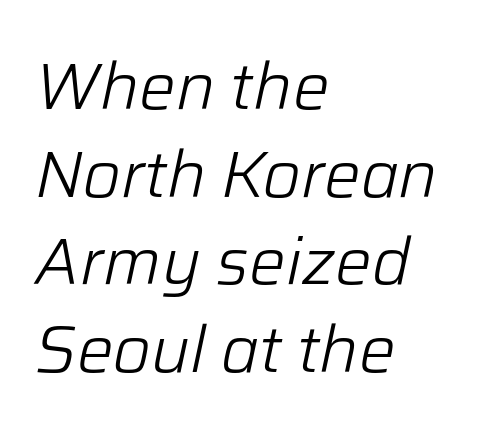
Q: Is the text bold? A: No.
Q: Is the text italic (slanted)? A: Yes, it leans right by about 12 degrees.
Q: Is the text underlined? A: No.
Q: How is the paragraph aligned? A: Left-aligned.
Q: Is the spacing between letters normal or unusually wide? A: Normal.
Q: Is the spacing between lines tight, normal or loose? A: Normal.
Q: Width (condensed, normal, or wide)? A: Normal.
Q: Stroke contrast? A: Low.
Q: x-height? A: Medium.
Q: Monospaced? A: No.
